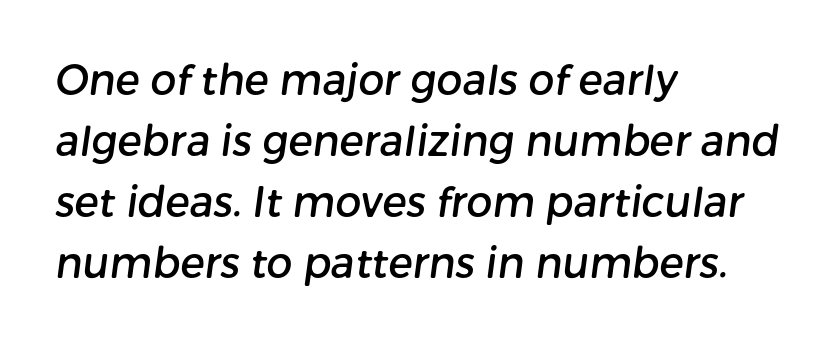
{"serif": "no", "width": "normal", "stroke_contrast": "low", "x_height": "medium", "monospaced": "no", "underline": "no", "align": "left", "line_spacing": "normal", "line_spacing_ratio": 1.49, "letter_spacing": "normal", "letter_spacing_em": 0.0, "glyph_px": 41}
